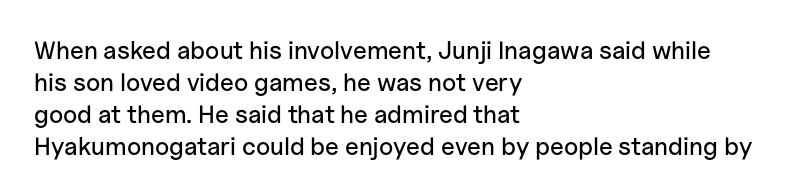
{"italic": "no", "underline": "no", "align": "left", "line_spacing": "normal", "line_spacing_ratio": 1.28, "letter_spacing": "normal", "letter_spacing_em": 0.0, "glyph_px": 25}
